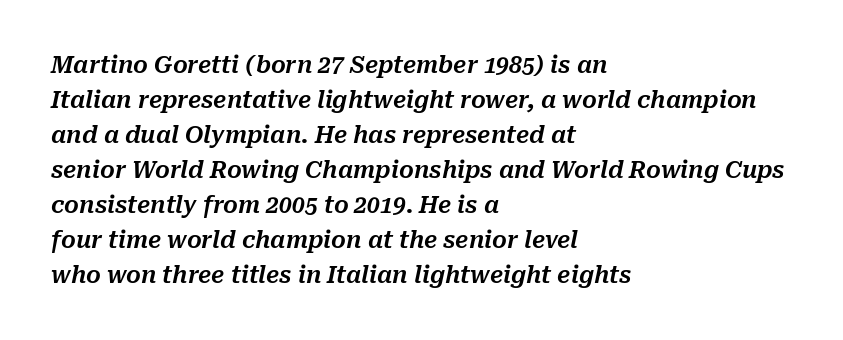
The area under the type is left untouched. Vertically, the passage feels balanced, rows spaced as you'd expect. A classic flush-left, rag-right setting is used for this passage. Default kerning and tracking; the words read as compact shapes. The whole block is typeset with a tilt.
